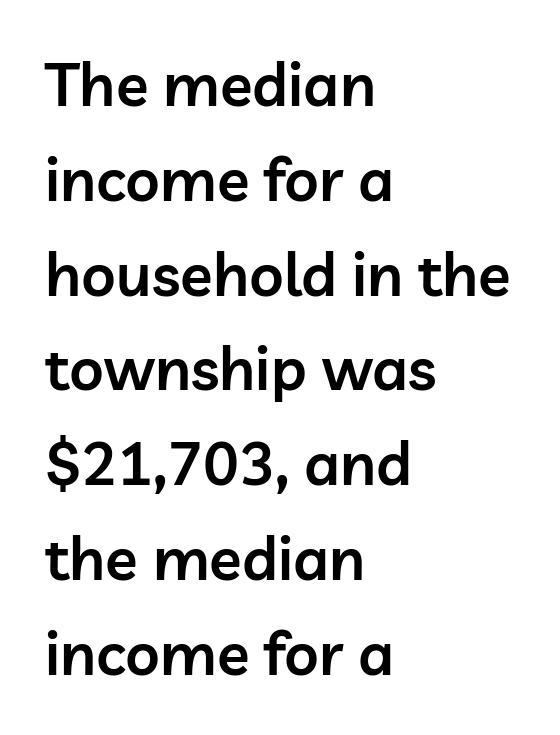
The passage shown stacks its lines at a standard gap. The designer went with a sans here, leaving each stem footless. The typesetting leans somewhat heavy: a semibold. The passage shown has conventional tracking throughout.
